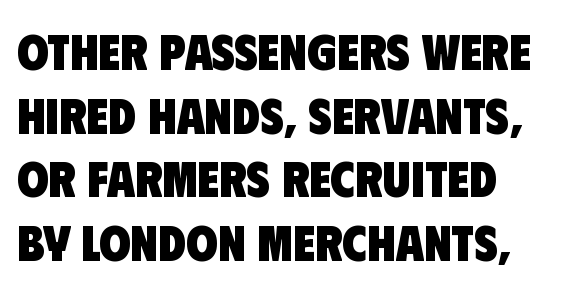
Caption: multi-line text, flush left, ragged right. Think of a printed novel: that variable character pitch is what you see here. Tracking value appears to be zero — textbook default spacing. Regarding leading, the lines here are spaced in the standard way.
